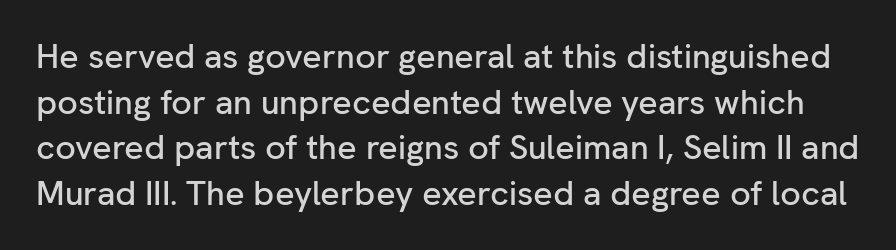
The face used here is proportionally spaced, like ordinary book or web type. Tracking value appears to be zero — textbook default spacing. A typesetter would mark this as roman, not italic. Nobody drew a line under any word here. Rows of type keep a routine distance in the vertical direction. I'd call this a sans setting — the letters go barefoot.
